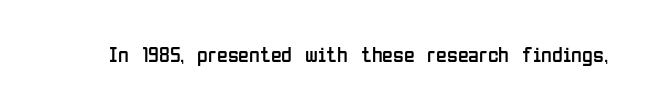
The space directly below the letters is spotless. Quick note: not italic, upright. The line texture is even and compact thanks to regular tracking. These glyphs show unthickened strokes, regular width or finer.
